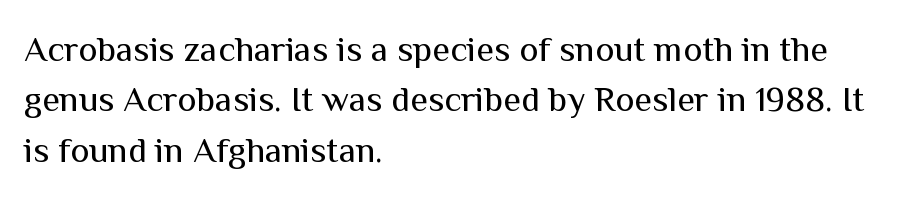
The image shows 36 px regular-weight sans-serif type, upright; set left-aligned, normal line spacing (1.4x), normal letter spacing, not underlined; medium stroke contrast and a medium x-height.
